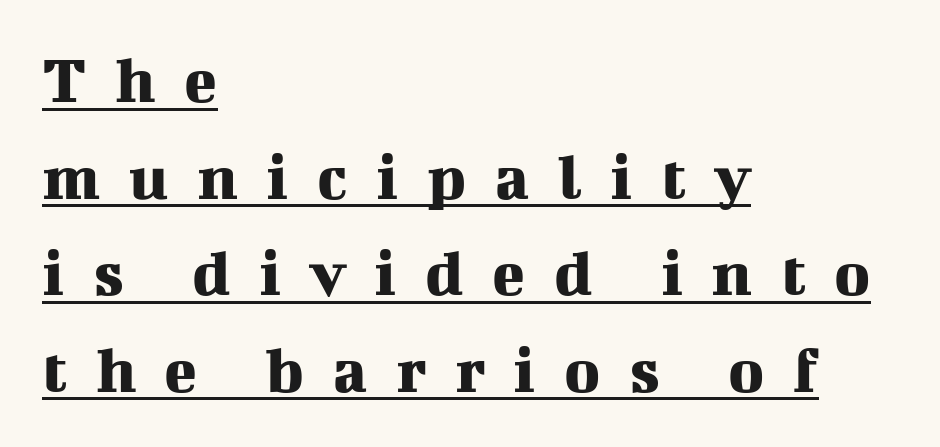
Q: Is the text italic (slanted)? A: No, it is upright.
Q: Is the typeface a serif or a sans-serif typeface? A: Serif.
Q: Is the text underlined? A: Yes.
Q: How is the paragraph aligned? A: Left-aligned.
Q: Is the spacing between letters normal or unusually wide? A: Unusually wide.
Q: Is the spacing between lines tight, normal or loose? A: Normal.
Q: Width (condensed, normal, or wide)? A: Normal.
Q: Stroke contrast? A: Medium.
Q: x-height? A: Medium.
Q: Monospaced? A: No.
